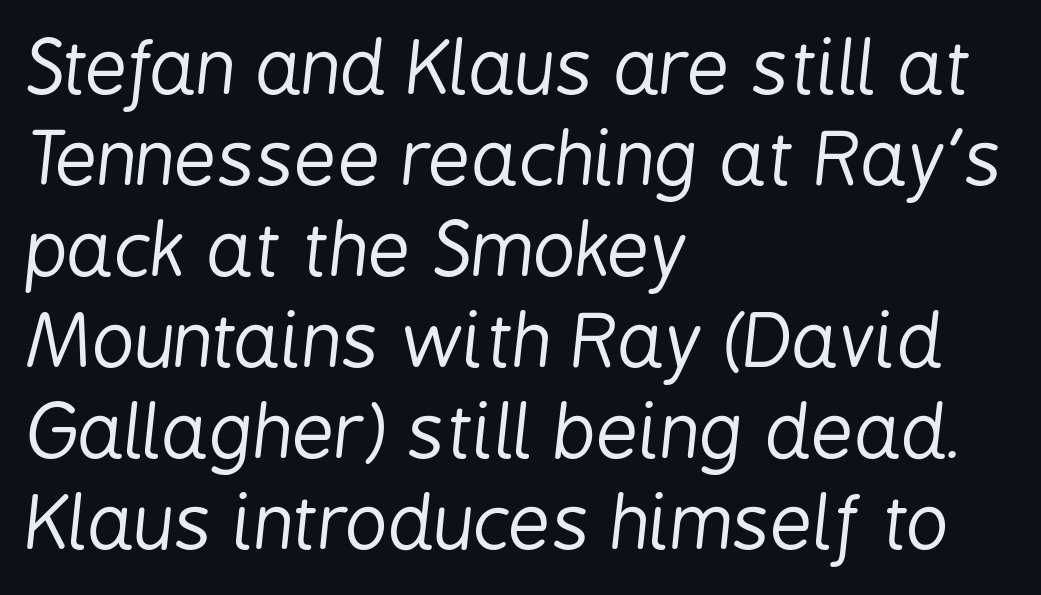
The image shows 74 px regular-weight, condensed type, italic (leaning right); set left-aligned, line spacing 1.23x, normal letter spacing, not underlined; low stroke contrast and a medium x-height.
